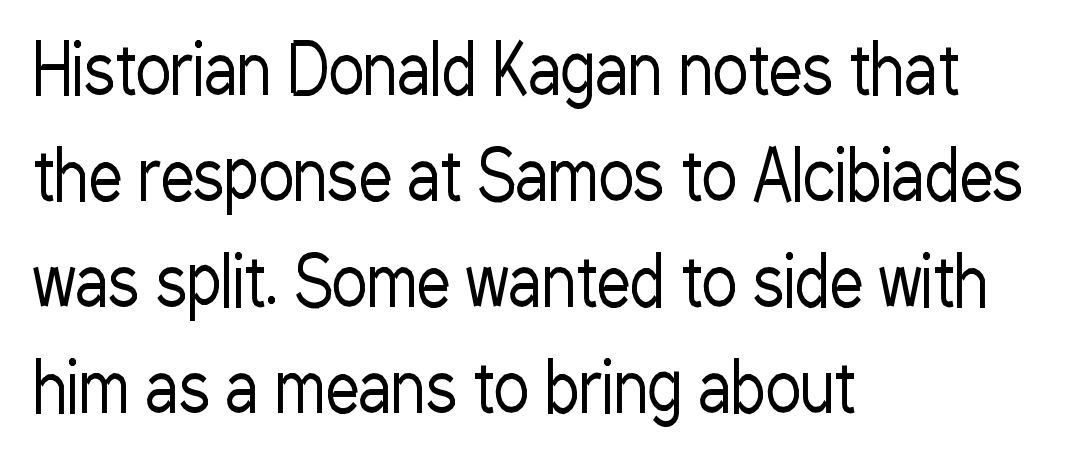
The image shows 67 px regular-weight, condensed sans-serif type, upright; set left-aligned, normal line spacing (1.58x), normal letter spacing, not underlined; low stroke contrast and a medium x-height.
